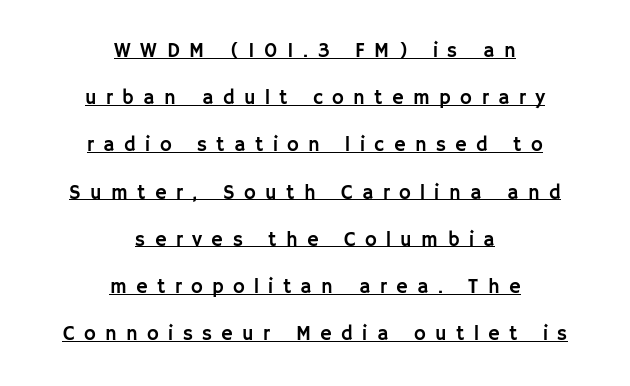
Q: Is the text italic (slanted)? A: No, it is upright.
Q: Is the text underlined? A: Yes.
Q: How is the paragraph aligned? A: Centered.
Q: Is the spacing between letters normal or unusually wide? A: Unusually wide.
Q: Is the spacing between lines tight, normal or loose? A: Loose.
